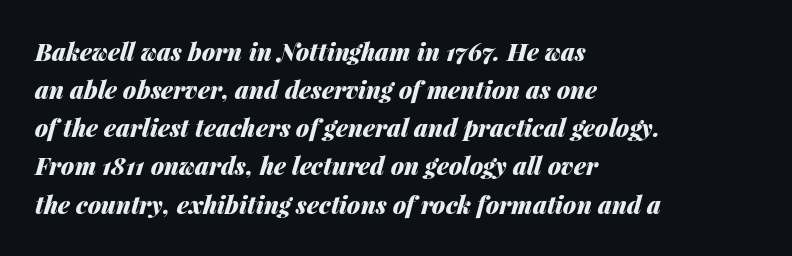
The image shows 24 px bold type, italic (leaning right); set left-aligned, normal line spacing (1.59x), normal letter spacing, not underlined.
